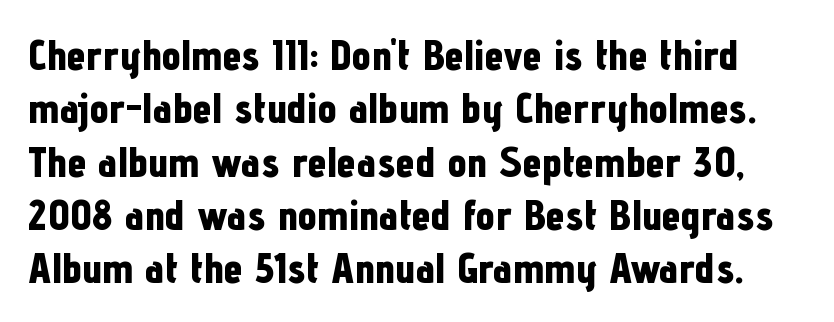
The image shows 43 px bold, condensed sans-serif type, upright; set line spacing 1.24x, normal letter spacing, not underlined; low stroke contrast and a medium x-height.
